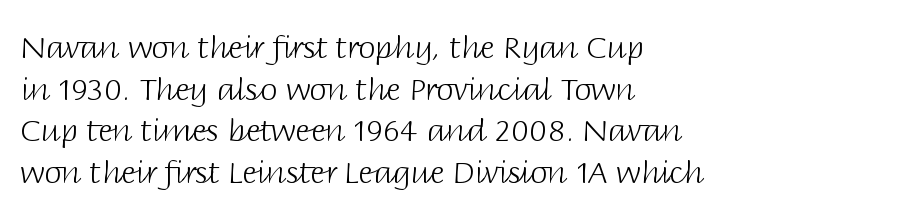
The image shows 31 px light sans-serif type, upright; set left-aligned, normal line spacing (1.34x), normal letter spacing, not underlined; low stroke contrast and a large x-height.
